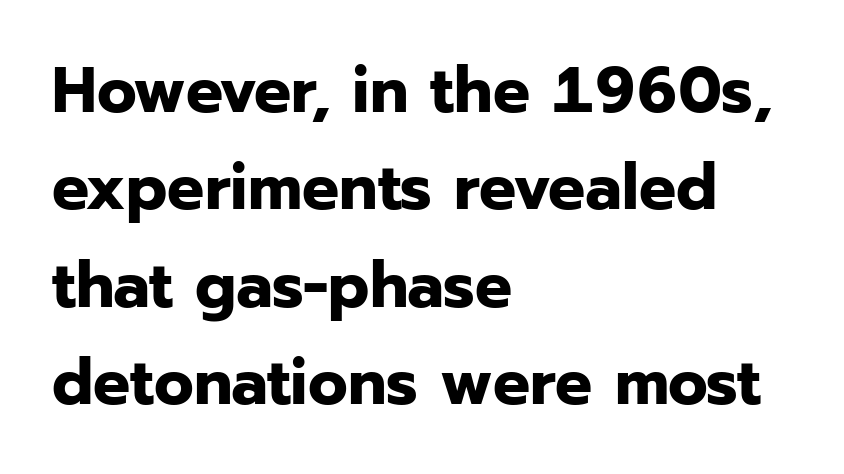
The image shows 65 px bold sans-serif type, upright; set left-aligned, normal line spacing (1.5x), normal letter spacing, not underlined; low stroke contrast and a medium x-height.
